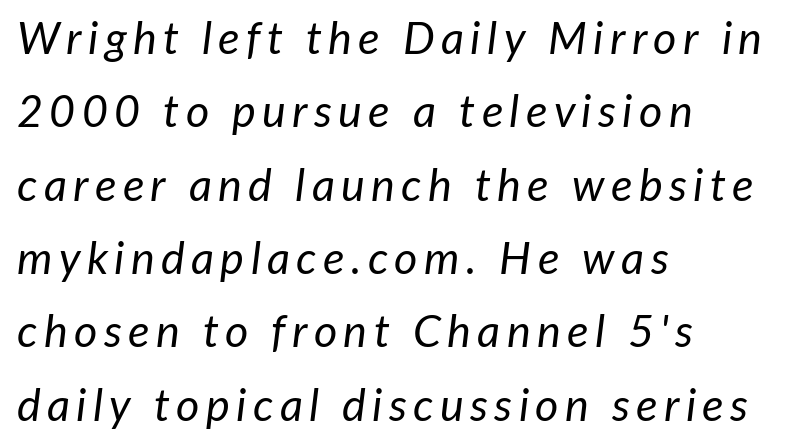
Q: Is the text bold? A: No.
Q: Is the text italic (slanted)? A: Yes, it leans right by about 7 degrees.
Q: Is the text underlined? A: No.
Q: How is the paragraph aligned? A: Left-aligned.
Q: Is the spacing between lines tight, normal or loose? A: Normal.
Q: Width (condensed, normal, or wide)? A: Normal.
Q: Stroke contrast? A: Low.
Q: x-height? A: Medium.
Q: Monospaced? A: No.
